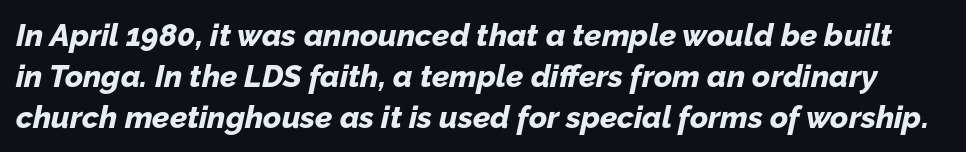
Proportional: the letters do not fall into vertical columns. How heavy is the stroke? Heavy — this is a bold. Is the letter spacing exaggerated? No — it looks like the ordinary default. This block has exactly the height ordinary leading produces. No word sits above an underline.
